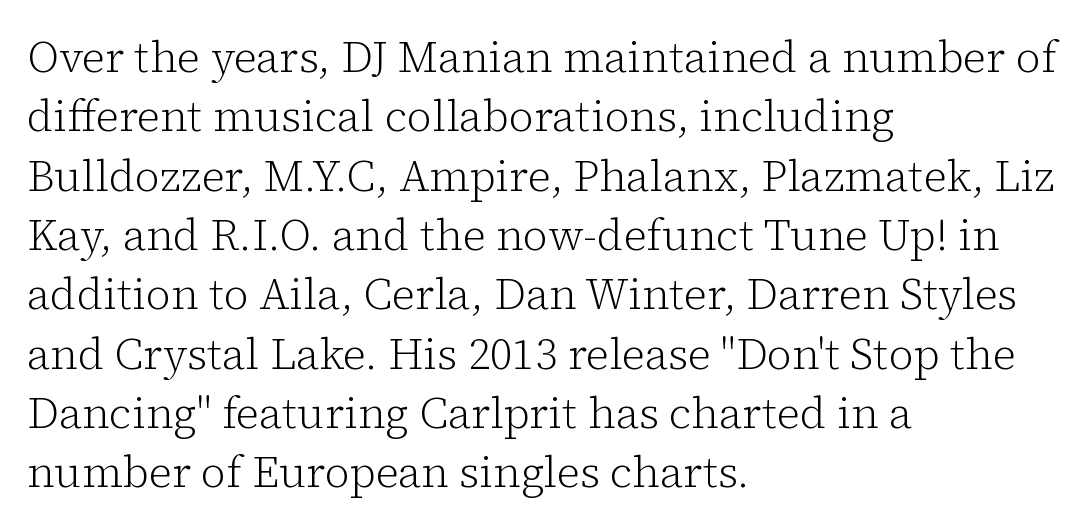
Honestly, the letter spacing is just normal — you wouldn't notice it. The rendering uses natural spacing where letterforms have individual widths. Vertical strokes here are truly vertical. Heaviness? Minimal to ordinary, like unemphasized prose.
